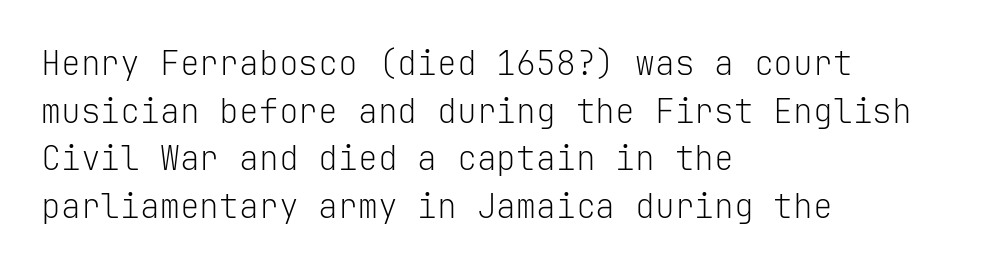
{"serif": "no", "italic": "no", "bold": "no", "weight": "light", "width": "normal", "stroke_contrast": "low", "x_height": "medium", "monospaced": "yes", "underline": "no", "align": "left", "line_spacing": "normal", "line_spacing_ratio": 1.44, "letter_spacing": "normal", "letter_spacing_em": 0.0, "glyph_px": 33}
